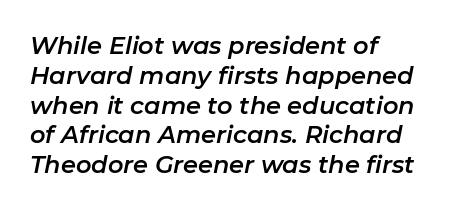
Q: Is the text italic (slanted)? A: Yes, it leans right by about 11 degrees.
Q: Is the text underlined? A: No.
Q: How is the paragraph aligned? A: Left-aligned.
Q: Is the spacing between letters normal or unusually wide? A: Normal.
